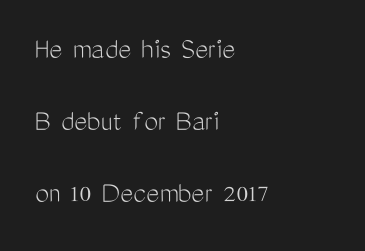
The image shows 31 px light, condensed sans-serif type, upright; set left-aligned, loose line spacing (2.32x), normal letter spacing, not underlined; medium stroke contrast and a medium x-height.
